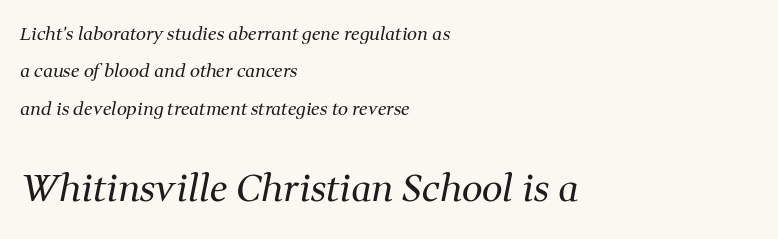
Every row of glyphs begins at an identical x-position on the left. Caption: face not bold, strokes unweighted. Would a proofreader flag this as italicized? Yes. The passage shown has conventional tracking throughout. A great deal of white space separates one row of letters from the next. Font category for this specimen: serif.
